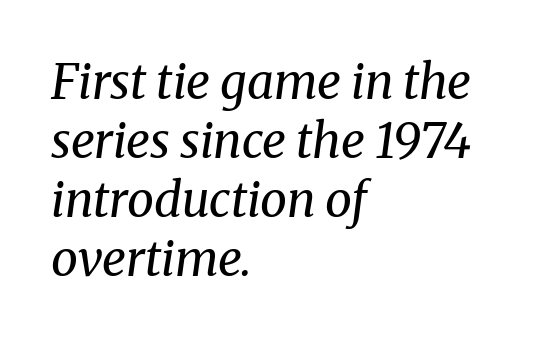
Each letter's strokes conclude with small projecting serifs. Only glyphs here, with clear space below each row. The typography opts for an oblique posture over an upright one. The rendering keeps characters at their native spacing. Which margin do the lines hug? The left one — the right edge is uneven.
